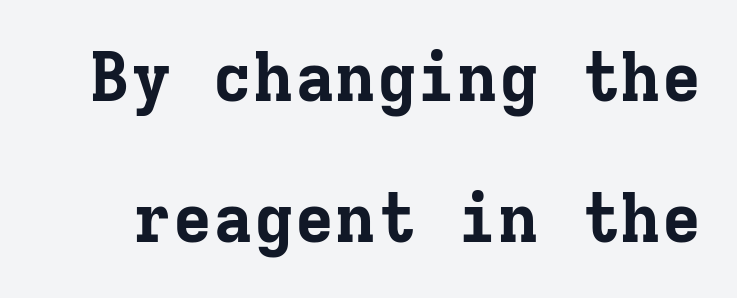
{"serif": "yes", "italic": "no", "bold": "yes", "weight": "bold", "width": "normal", "stroke_contrast": "low", "x_height": "medium", "monospaced": "yes", "underline": "no", "line_spacing": "loose", "line_spacing_ratio": 2.08, "letter_spacing": "normal", "letter_spacing_em": 0.0, "glyph_px": 68}
